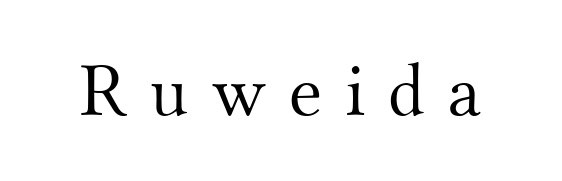
Caption: face not bold, strokes unweighted. Here the designer chose a conventional face with non-uniform glyph widths. The letters stand upright; this is a roman face. The type family on display is of the serif kind. The string is rendered with underlining switched off. Substantial extra tracking has been applied to these lines.
